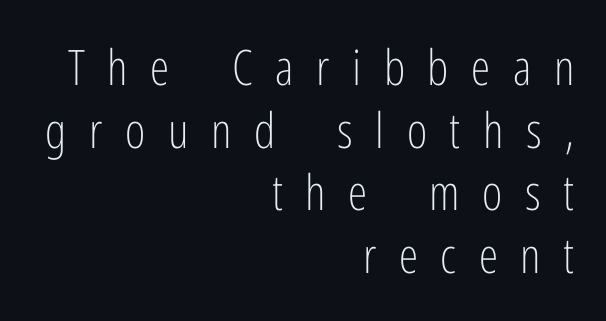
{"serif": "no", "italic": "no", "bold": "no", "weight": "light", "width": "condensed", "stroke_contrast": "low", "x_height": "medium", "monospaced": "no", "underline": "no", "align": "right", "line_spacing": "normal", "line_spacing_ratio": 1.28, "letter_spacing": "wide", "letter_spacing_em": 0.46, "glyph_px": 49}
